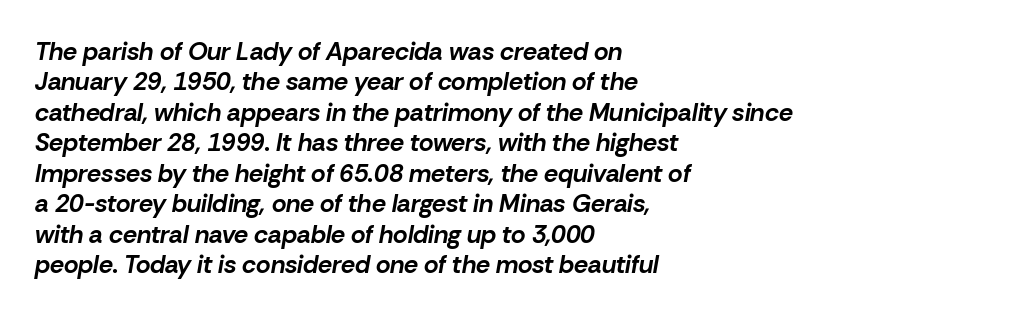
Short and long lines alike share a common starting point at left. A bare baseline throughout the passage. Is the type bold? Yes — the strokes are clearly thick and heavy. Italic: yes, the glyphs are oblique. You could call the tracking neutral — neither tight nor loose.
